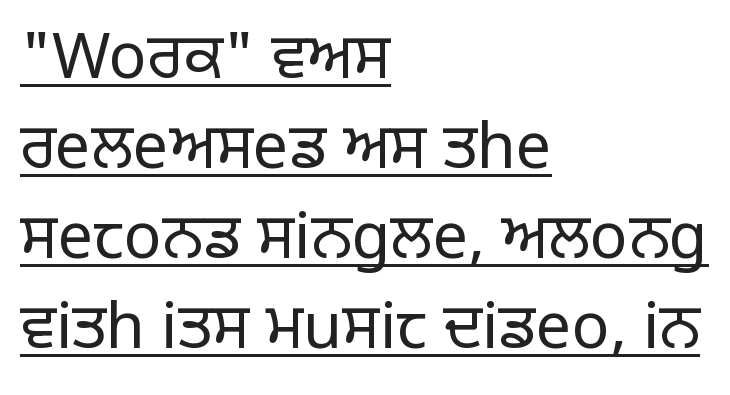
Q: Is the text bold? A: No.
Q: Is the text italic (slanted)? A: No, it is upright.
Q: Is the typeface a serif or a sans-serif typeface? A: Sans-serif.
Q: Is the text underlined? A: Yes.
Q: How is the paragraph aligned? A: Left-aligned.
Q: Is the spacing between letters normal or unusually wide? A: Normal.
Q: Is the spacing between lines tight, normal or loose? A: Normal.
Q: Width (condensed, normal, or wide)? A: Normal.
Q: Stroke contrast? A: Low.
Q: x-height? A: Large.
Q: Monospaced? A: No.
